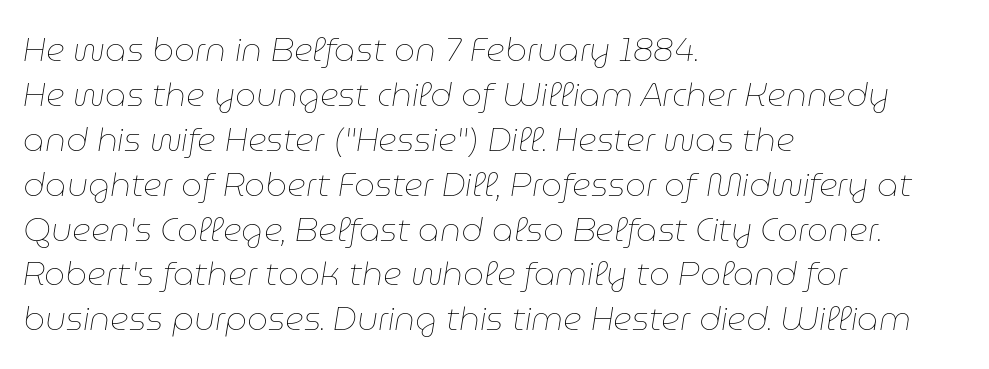
The image shows 33 px thin type, italic (leaning right); set left-aligned, normal line spacing (1.36x), normal letter spacing, not underlined; low stroke contrast and a medium x-height.
